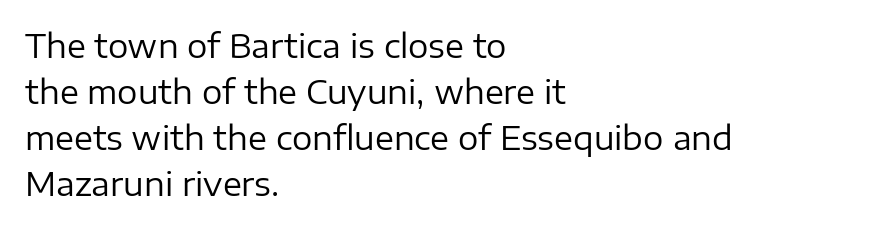
Q: Is the text bold? A: No.
Q: Is the text italic (slanted)? A: No, it is upright.
Q: Is the typeface a serif or a sans-serif typeface? A: Sans-serif.
Q: Is the text underlined? A: No.
Q: How is the paragraph aligned? A: Left-aligned.
Q: Is the spacing between letters normal or unusually wide? A: Normal.
Q: Is the spacing between lines tight, normal or loose? A: Normal.
Q: Width (condensed, normal, or wide)? A: Normal.
Q: Stroke contrast? A: Low.
Q: x-height? A: Medium.
Q: Monospaced? A: No.
